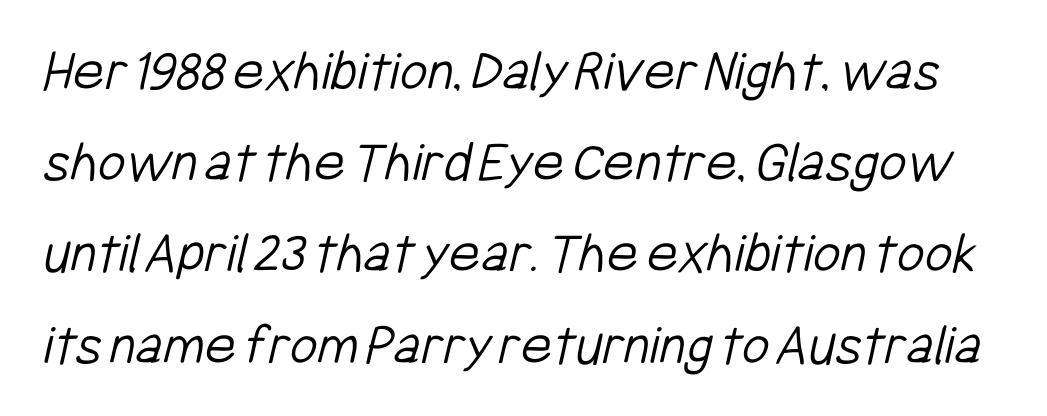
The image shows 60 px light, condensed sans-serif type; set normal line spacing (1.52x), normal letter spacing, not underlined; low stroke contrast and a medium x-height.
